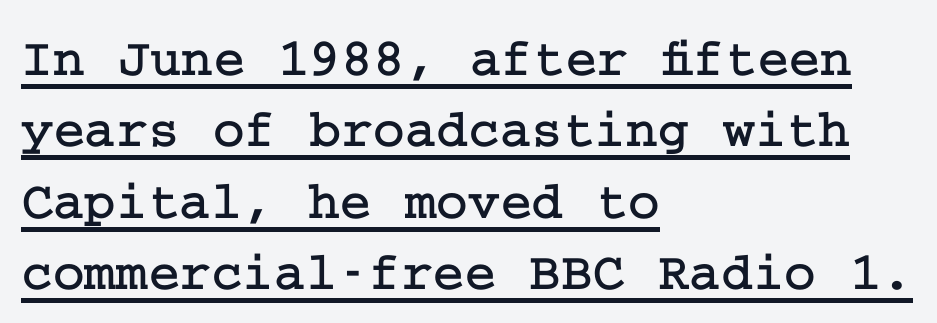
Q: Is the text italic (slanted)? A: No, it is upright.
Q: Is the typeface a serif or a sans-serif typeface? A: Serif.
Q: Is the text underlined? A: Yes.
Q: How is the paragraph aligned? A: Left-aligned.
Q: Is the spacing between letters normal or unusually wide? A: Normal.
Q: Is the spacing between lines tight, normal or loose? A: Normal.
Q: Width (condensed, normal, or wide)? A: Normal.
Q: Stroke contrast? A: Low.
Q: x-height? A: Medium.
